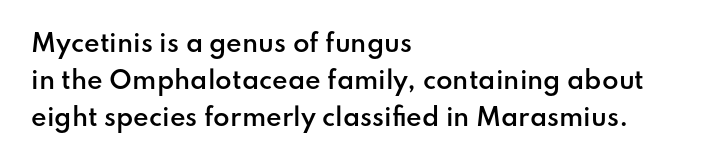
The image shows 24 px text type, upright; set left-aligned, normal line spacing (1.55x), normal letter spacing, not underlined.
